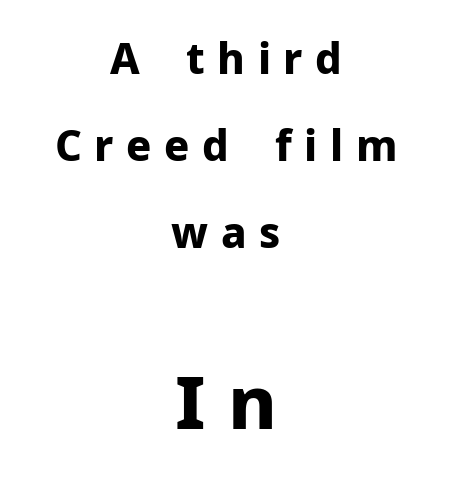
The image shows 74 px bold sans-serif type, upright; set centered, loose line spacing (2.07x), unusually wide letter spacing (+0.3 em), not underlined; the second (bottom) block is 1.76x larger; low stroke contrast and a medium x-height.
